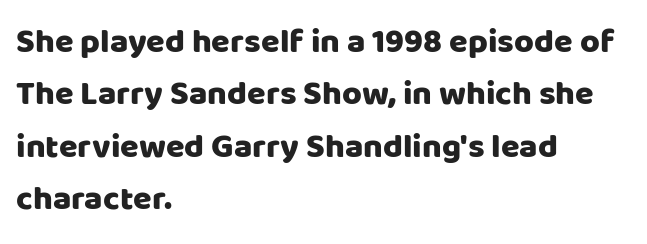
Note the varied advance widths — an 'i' is clearly narrower than an 'm'. The lettering holds an erect, upright posture throughout. Nobody drew a line under any word here. In terms of leading, this rendering sits right in the middle.
